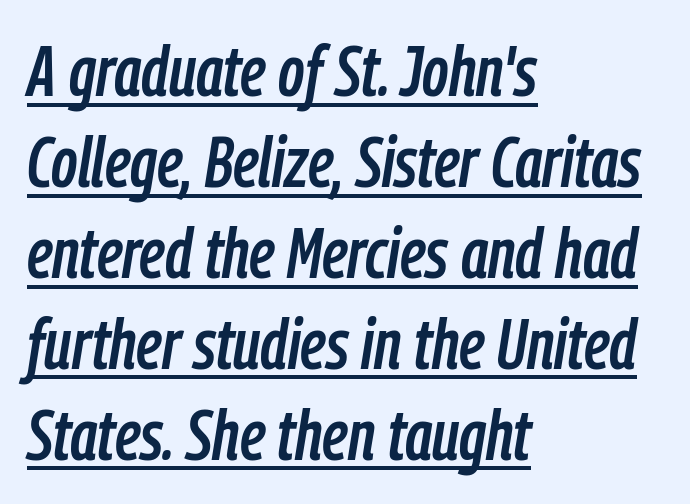
Q: Is the text italic (slanted)? A: Yes, it leans right by about 9 degrees.
Q: Is the text underlined? A: Yes.
Q: How is the paragraph aligned? A: Left-aligned.
Q: Is the spacing between letters normal or unusually wide? A: Normal.
Q: Is the spacing between lines tight, normal or loose? A: Normal.
Q: Width (condensed, normal, or wide)? A: Condensed.
Q: Stroke contrast? A: Low.
Q: x-height? A: Medium.
Q: Monospaced? A: No.
